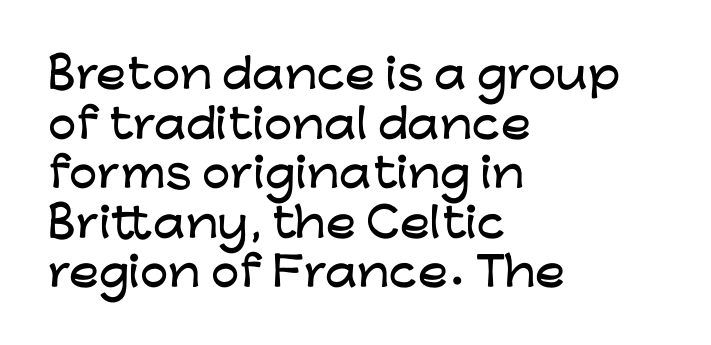
The text was rendered using a sans face with plain stroke endings. These lines keep a tight, regular rhythm from letter to letter. Rendered with straight, roman letterforms. Looks like regular typesetting: each glyph gets only the width it needs.
